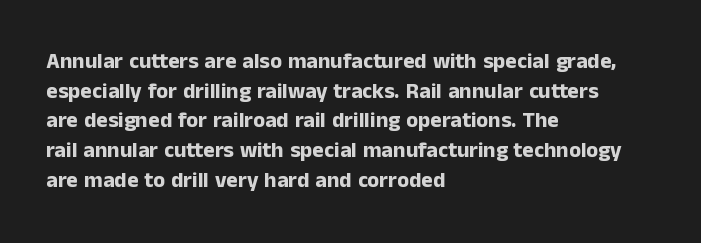
The image shows 22 px bold type, upright; set left-aligned, normal line spacing (1.35x), normal letter spacing, not underlined.
